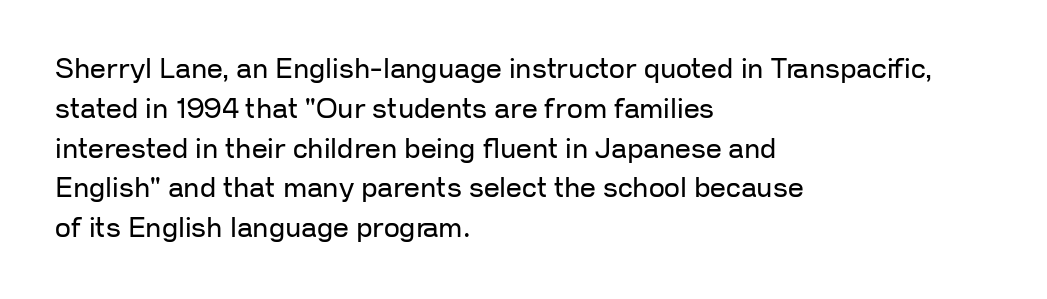
The lines sit at an ordinary, default distance from one another. This is roman type, the default non-slanted kind. You can tell from the bare stems that sans-serif type was used. Beneath every word, the page is bare.
